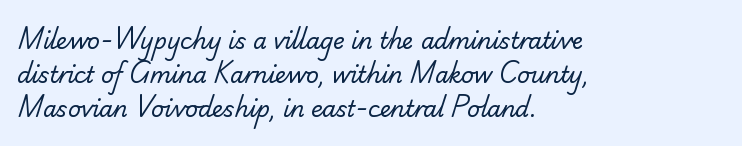
The image shows 22 px text type; set left-aligned, normal line spacing (1.54x), normal letter spacing, not underlined.
